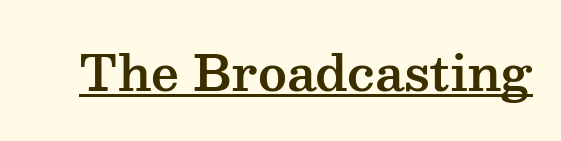
Q: Is the text italic (slanted)? A: No, it is upright.
Q: Is the typeface a serif or a sans-serif typeface? A: Serif.
Q: Is the text underlined? A: Yes.
Q: Is the spacing between letters normal or unusually wide? A: Normal.
Q: Width (condensed, normal, or wide)? A: Wide.
Q: Stroke contrast? A: Medium.
Q: x-height? A: Medium.
Q: Monospaced? A: No.
